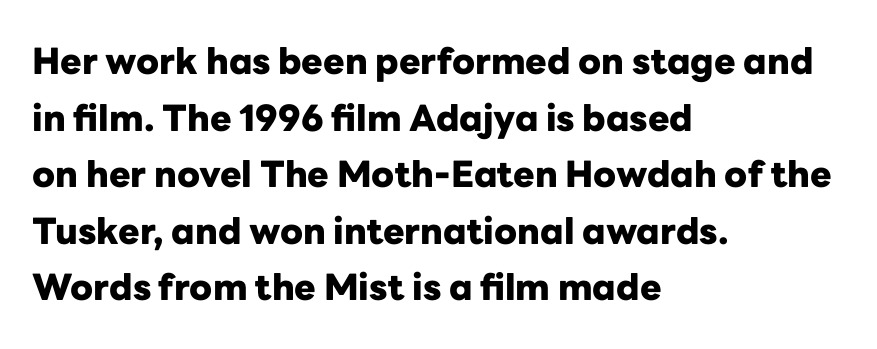
The image shows 36 px heavy sans-serif type, upright; set left-aligned, normal line spacing (1.57x), normal letter spacing, not underlined; low stroke contrast and a medium x-height.
